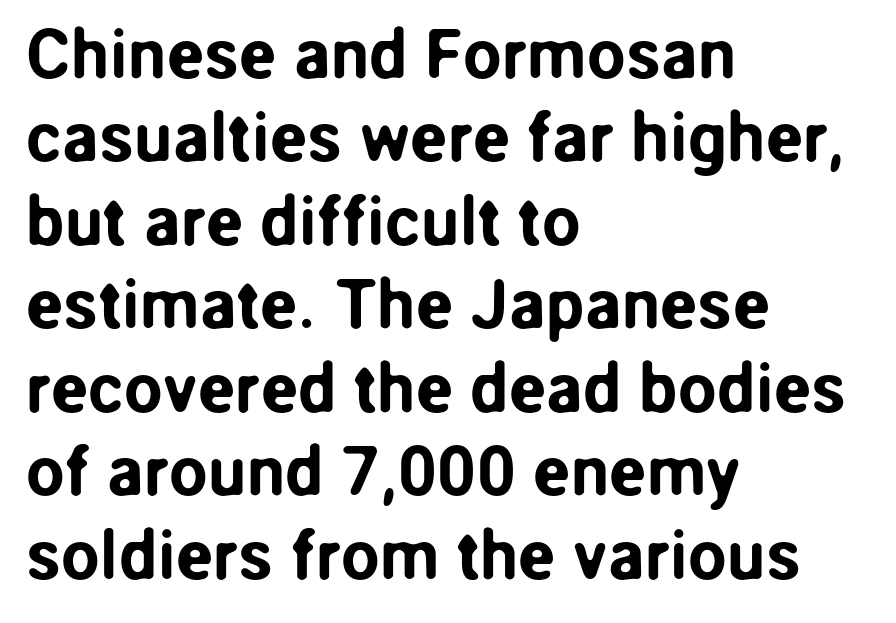
The image shows 69 px sans-serif type, upright; set left-aligned, line spacing 1.21x, normal letter spacing, not underlined; low stroke contrast and a medium x-height.
